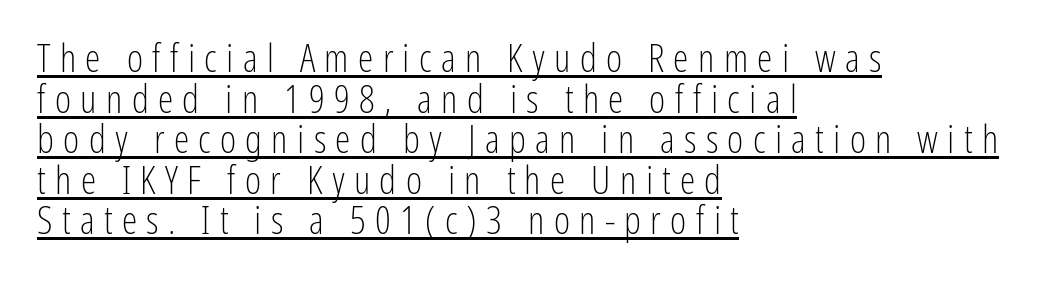
The image shows 39 px light, condensed sans-serif type, upright; set left-aligned, tight line spacing (1.04x), unusually wide letter spacing (+0.24 em), underlined; low stroke contrast and a medium x-height.
